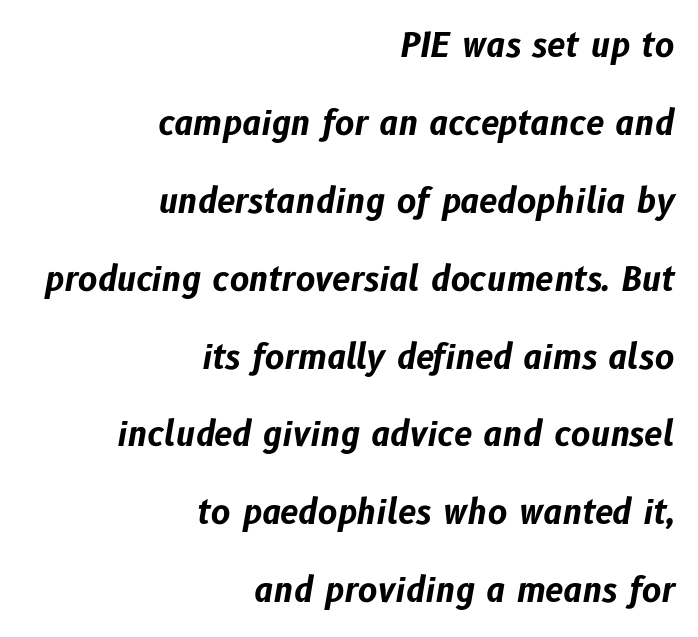
Q: Is the text bold? A: Yes.
Q: Is the text italic (slanted)? A: Yes, it leans right by about 10 degrees.
Q: Is the text underlined? A: No.
Q: How is the paragraph aligned? A: Right-aligned.
Q: Is the spacing between letters normal or unusually wide? A: Normal.
Q: Is the spacing between lines tight, normal or loose? A: Loose.
Q: Width (condensed, normal, or wide)? A: Normal.
Q: Stroke contrast? A: Low.
Q: x-height? A: Medium.
Q: Monospaced? A: No.
